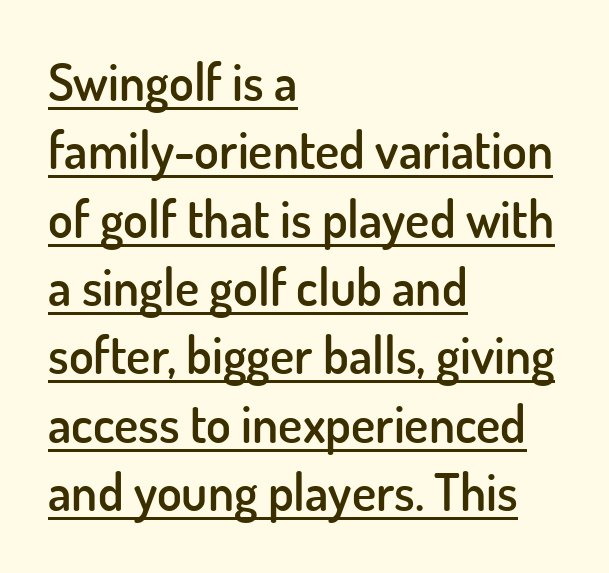
The image shows 51 px semibold sans-serif type, upright; set left-aligned, normal line spacing (1.34x), normal letter spacing, underlined; low stroke contrast and a small x-height.
